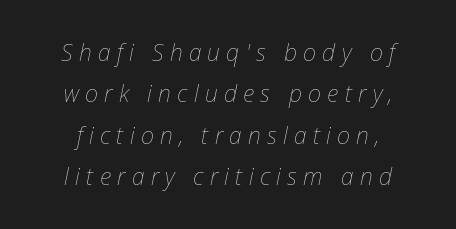
Q: Is the text bold? A: No.
Q: Is the text italic (slanted)? A: Yes, it leans right by about 12 degrees.
Q: Is the text underlined? A: No.
Q: Is the spacing between letters normal or unusually wide? A: Unusually wide.
